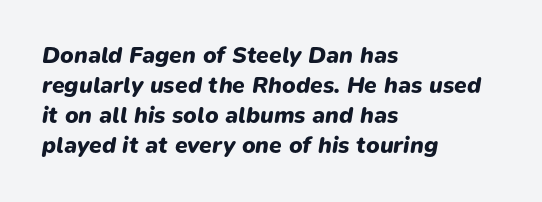
Q: Is the text bold? A: Yes.
Q: Is the text italic (slanted)? A: Yes, it leans right by about 9 degrees.
Q: Is the text underlined? A: No.
Q: How is the paragraph aligned? A: Left-aligned.
Q: Is the spacing between letters normal or unusually wide? A: Normal.
Q: Is the spacing between lines tight, normal or loose? A: Normal.
